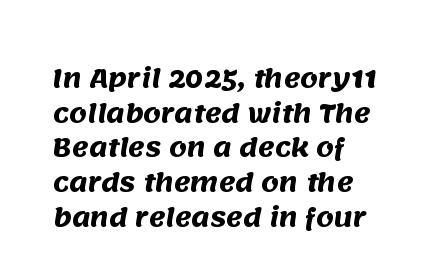
Q: Is the text bold? A: Yes.
Q: Is the text underlined? A: No.
Q: How is the paragraph aligned? A: Left-aligned.
Q: Is the spacing between letters normal or unusually wide? A: Normal.
Q: Is the spacing between lines tight, normal or loose? A: Normal.
